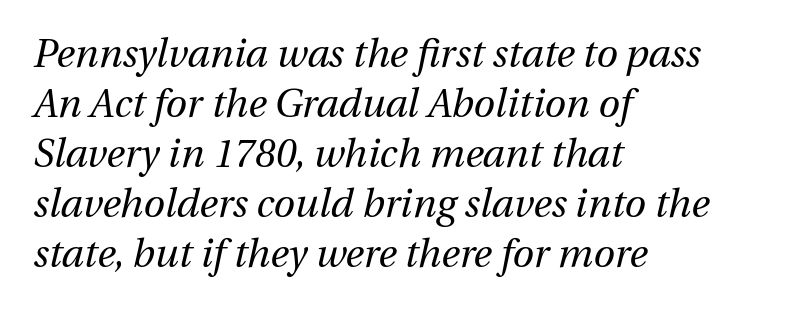
Q: Is the text bold? A: No.
Q: Is the text italic (slanted)? A: Yes, it leans right by about 12 degrees.
Q: Is the text underlined? A: No.
Q: How is the paragraph aligned? A: Left-aligned.
Q: Is the spacing between letters normal or unusually wide? A: Normal.
Q: Is the spacing between lines tight, normal or loose? A: Normal.
Q: Width (condensed, normal, or wide)? A: Normal.
Q: Stroke contrast? A: Medium.
Q: x-height? A: Medium.
Q: Monospaced? A: No.
